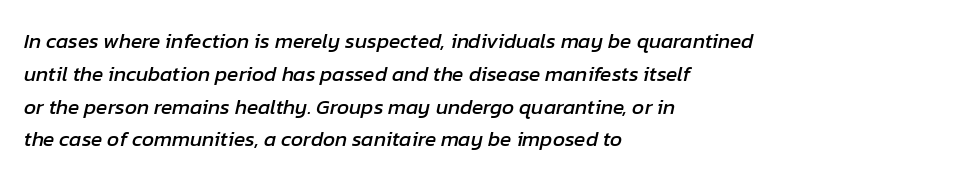
Rendered with sloped, italic letterforms. Observe the ordinary spacing: letters are neighbours, not strangers. A typesetter would call this leading conventional body-copy spacing. The rag falls on the right side of this text block. Bare-footed words on every line.
